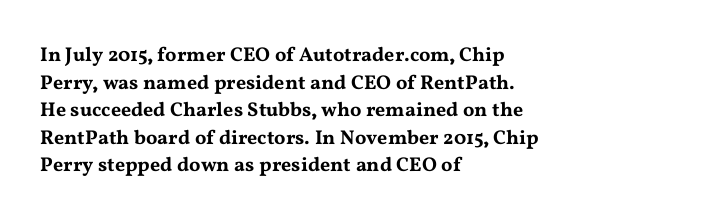
The image shows 20 px text type, upright; set left-aligned, normal line spacing (1.38x), normal letter spacing, not underlined.
